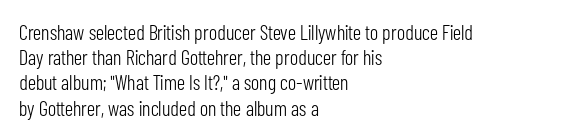
Q: Is the text bold? A: No.
Q: Is the text italic (slanted)? A: No, it is upright.
Q: Is the text underlined? A: No.
Q: How is the paragraph aligned? A: Left-aligned.
Q: Is the spacing between letters normal or unusually wide? A: Normal.
